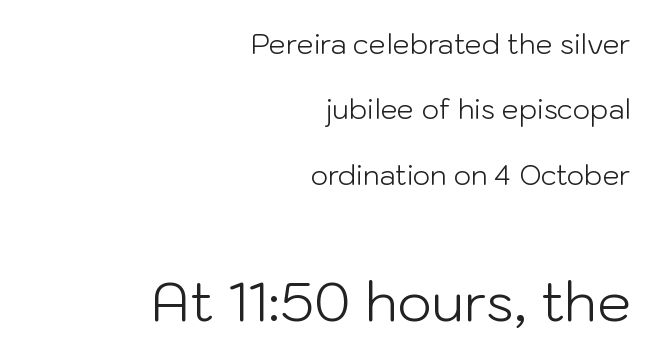
The image shows 54 px light sans-serif type, upright; set right-aligned, loose line spacing (2.42x), normal letter spacing, not underlined; the second (bottom) block is 2.0x larger; low stroke contrast and a medium x-height.
